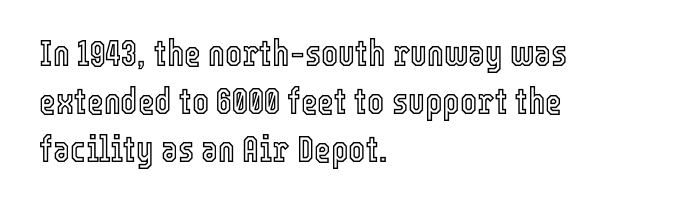
The image shows 36 px condensed type, upright; set left-aligned, normal line spacing (1.34x), normal letter spacing, not underlined; a medium x-height.
